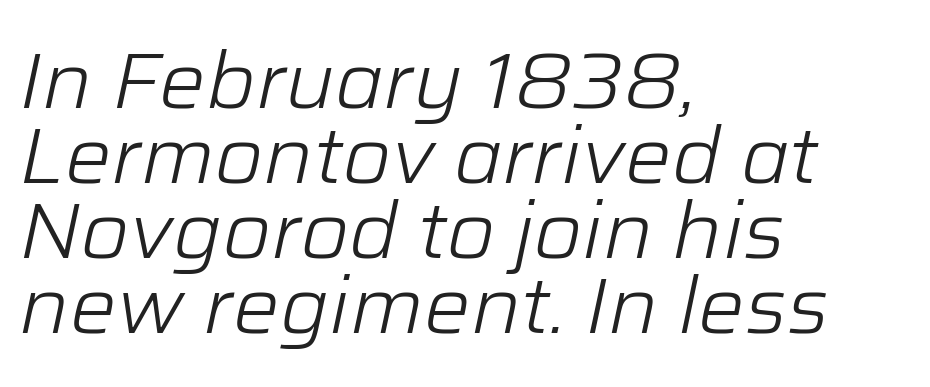
Q: Is the text bold? A: No.
Q: Is the text italic (slanted)? A: Yes, it leans right by about 12 degrees.
Q: Is the text underlined? A: No.
Q: How is the paragraph aligned? A: Left-aligned.
Q: Is the spacing between letters normal or unusually wide? A: Normal.
Q: Is the spacing between lines tight, normal or loose? A: Tight.
Q: Width (condensed, normal, or wide)? A: Normal.
Q: Stroke contrast? A: Low.
Q: x-height? A: Medium.
Q: Monospaced? A: No.
